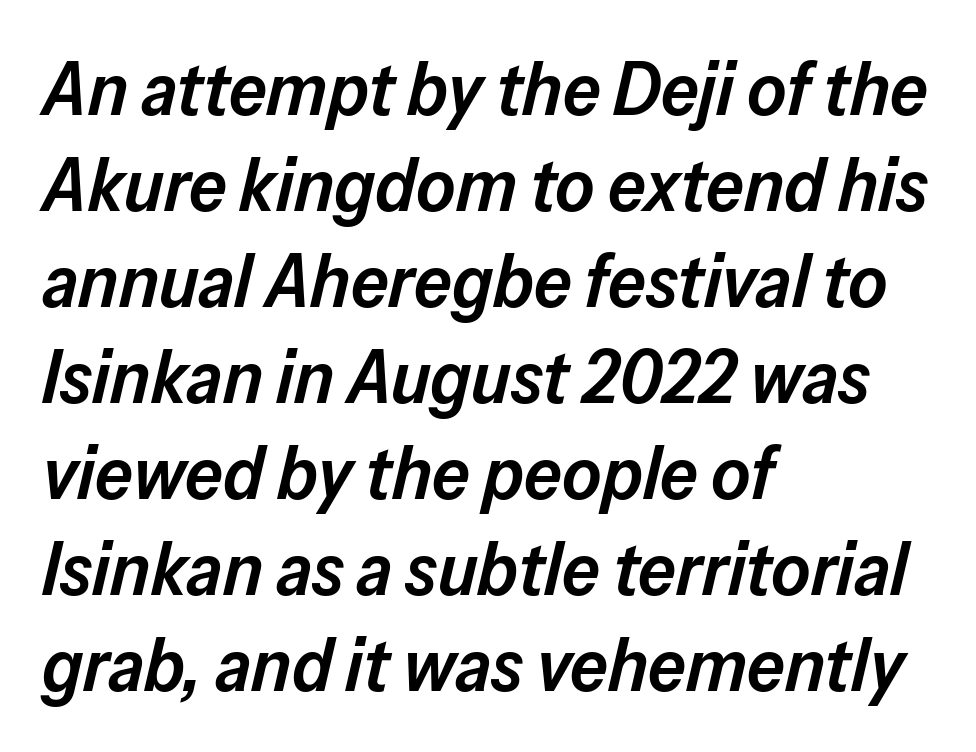
Lines of text with bare space underneath. Weight check: semibold — heavier than regular, not quite bold. Rendered with sloped, italic letterforms. This sample is left-justified, so line endings fall wherever the words run out.
